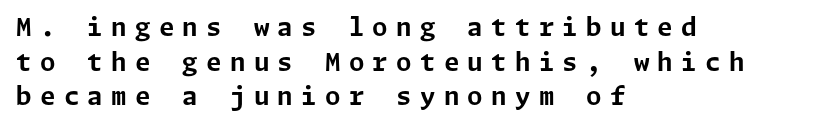
Q: Is the text bold? A: Yes.
Q: Is the text italic (slanted)? A: No, it is upright.
Q: Is the text underlined? A: No.
Q: How is the paragraph aligned? A: Left-aligned.
Q: Is the spacing between letters normal or unusually wide? A: Unusually wide.
Q: Is the spacing between lines tight, normal or loose? A: Normal.
